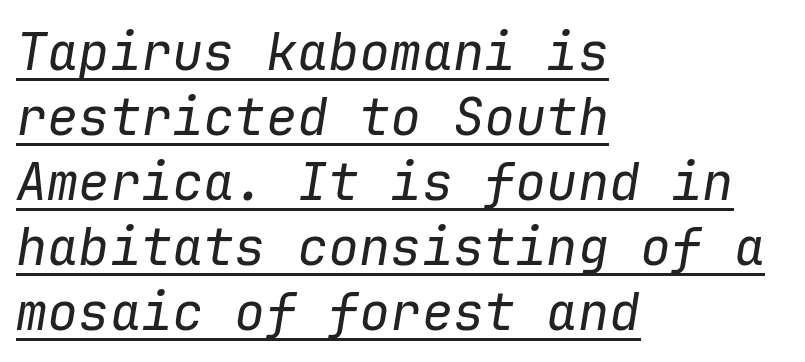
{"italic": "yes", "lean": "right", "slant_degrees": 9, "bold": "no", "weight": "regular", "width": "normal", "stroke_contrast": "low", "x_height": "medium", "monospaced": "yes", "underline": "yes", "align": "left", "line_spacing": "normal", "line_spacing_ratio": 1.25, "letter_spacing": "normal", "letter_spacing_em": 0.0, "glyph_px": 52}
